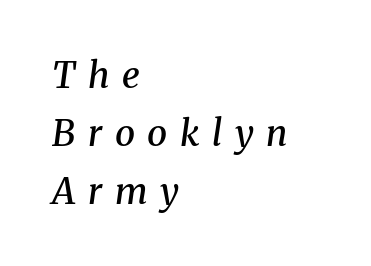
Casual observation: everything's shoved over to the left. The foot of each line stays bare and open. These lines are rendered in a variable-pitch font. The typography opts for an oblique posture over an upright one.
